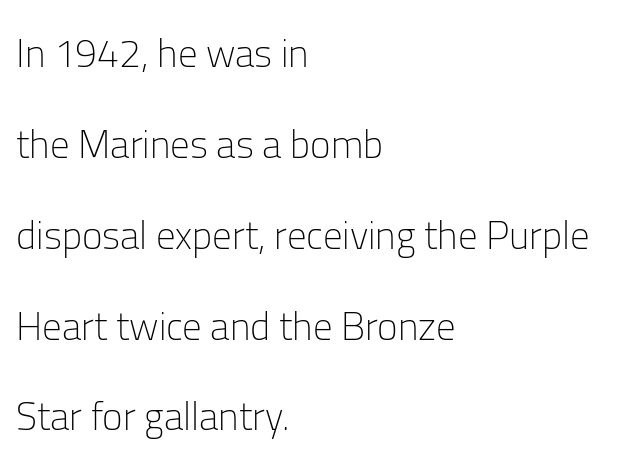
Q: Is the text bold? A: No.
Q: Is the text italic (slanted)? A: No, it is upright.
Q: Is the typeface a serif or a sans-serif typeface? A: Sans-serif.
Q: Is the text underlined? A: No.
Q: How is the paragraph aligned? A: Left-aligned.
Q: Is the spacing between letters normal or unusually wide? A: Normal.
Q: Is the spacing between lines tight, normal or loose? A: Loose.
Q: Width (condensed, normal, or wide)? A: Normal.
Q: Stroke contrast? A: Low.
Q: x-height? A: Medium.
Q: Monospaced? A: No.
